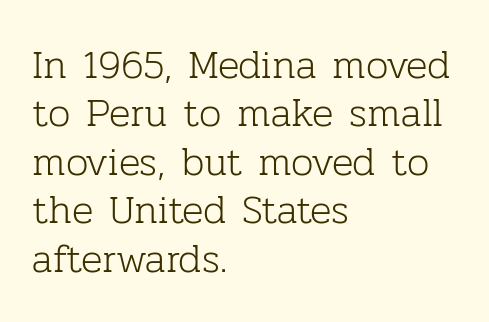
The image shows 40 px light serif type, upright; set left-aligned, line spacing 1.21x, normal letter spacing, not underlined; low stroke contrast and a medium x-height.
